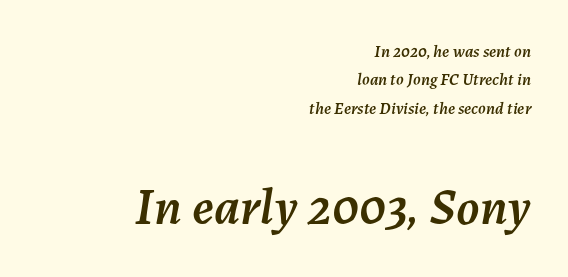
The image shows 52 px text type, italic (leaning right); set right-aligned, normal line spacing (1.67x), normal letter spacing, not underlined; the second (bottom) block is 3.06x larger; medium stroke contrast and a medium x-height.
